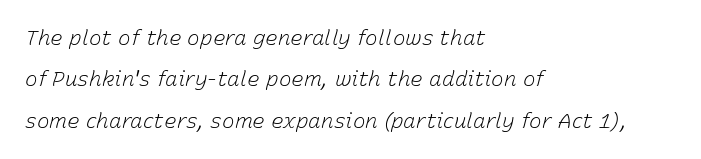
Q: Is the text bold? A: No.
Q: Is the text italic (slanted)? A: Yes, it leans right by about 15 degrees.
Q: Is the text underlined? A: No.
Q: How is the paragraph aligned? A: Left-aligned.
Q: Is the spacing between letters normal or unusually wide? A: Normal.
Q: Is the spacing between lines tight, normal or loose? A: Loose.
